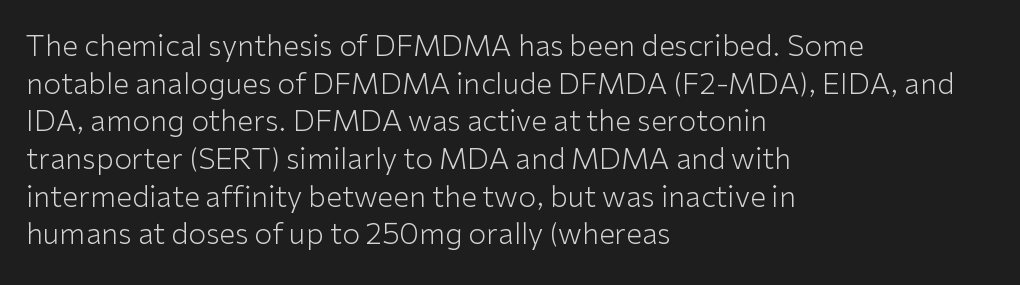
{"serif": "no", "italic": "no", "bold": "no", "weight": "light", "width": "normal", "stroke_contrast": "low", "x_height": "medium", "monospaced": "no", "underline": "no", "align": "left", "line_spacing": "normal", "line_spacing_ratio": 1.3, "letter_spacing": "normal", "letter_spacing_em": 0.0, "glyph_px": 29}
